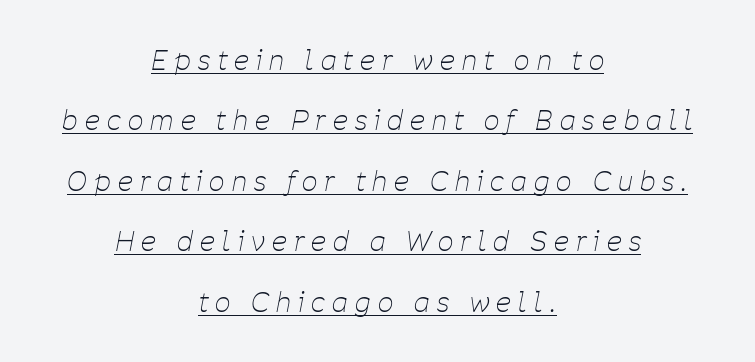
The image shows 27 px text type, italic (leaning right); set centered, loose line spacing (2.24x), unusually wide letter spacing (+0.27 em), underlined.
